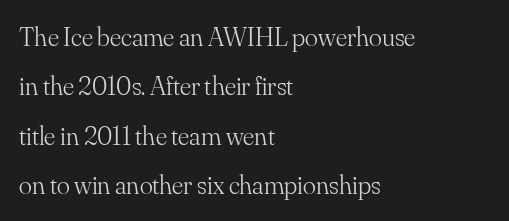
{"italic": "no", "bold": "no", "underline": "no", "align": "left", "line_spacing_ratio": 1.83, "letter_spacing": "normal", "letter_spacing_em": 0.0, "glyph_px": 27}
